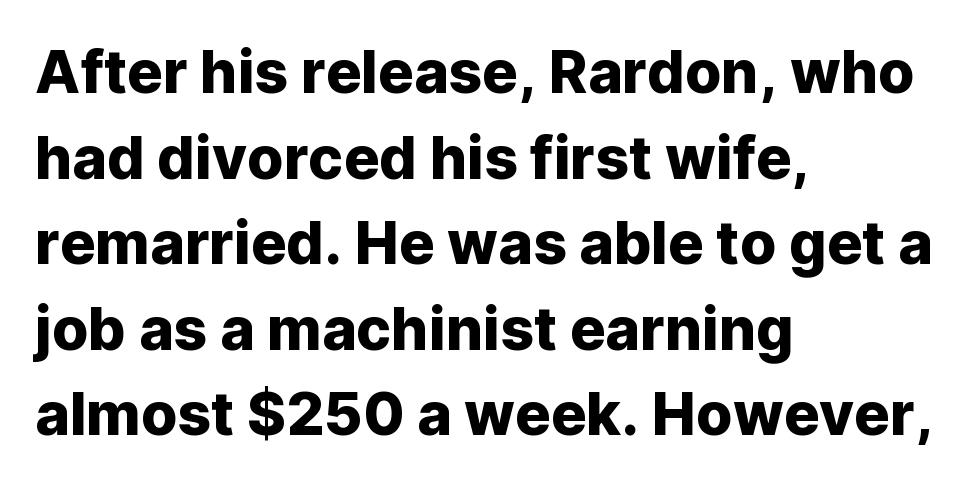
The image shows 59 px sans-serif type, upright; set left-aligned, normal line spacing (1.45x), normal letter spacing, not underlined; low stroke contrast and a medium x-height.
